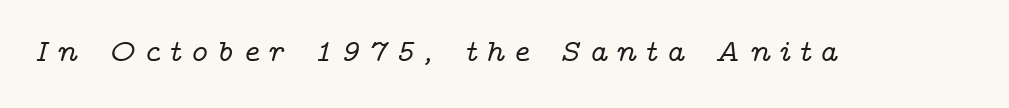
{"serif": "yes", "italic": "yes", "lean": "right", "slant_degrees": 14, "width": "wide", "stroke_contrast": "low", "x_height": "medium", "monospaced": "no", "underline": "no", "letter_spacing": "wide", "letter_spacing_em": 0.27, "glyph_px": 31}
